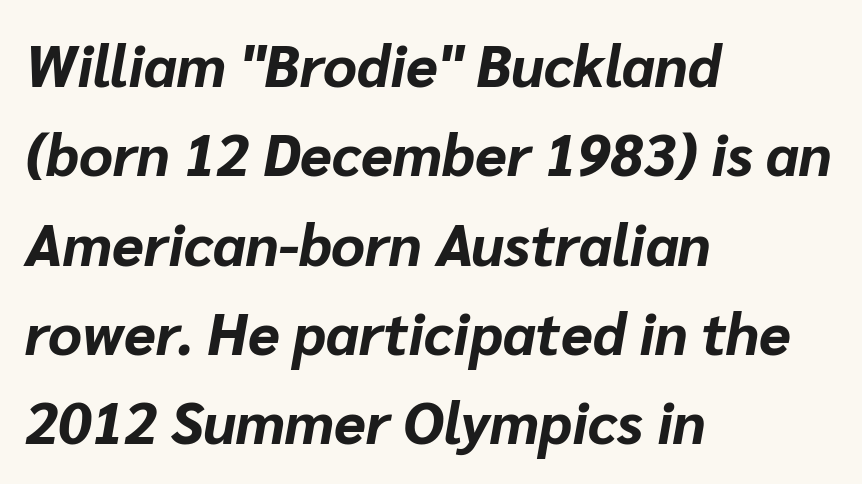
The image shows 58 px bold type, italic (leaning right); set left-aligned, normal line spacing (1.54x), normal letter spacing, not underlined; low stroke contrast and a medium x-height.
